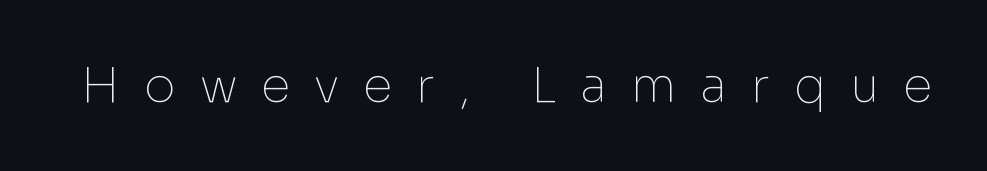
This sample uses expanded letter spacing, leaving extra air between glyphs. Quick note: not italic, upright. Does the type have serifs? No, each stem ends abruptly. The gap between lines stays unmarked. Weight: not bold — regular or lighter.
